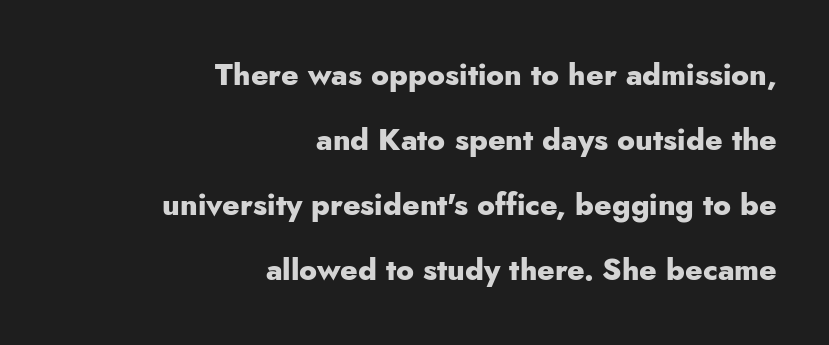
The image shows 30 px heavy sans-serif type, upright; set right-aligned, loose line spacing (2.17x), normal letter spacing, not underlined; low stroke contrast and a small x-height.
